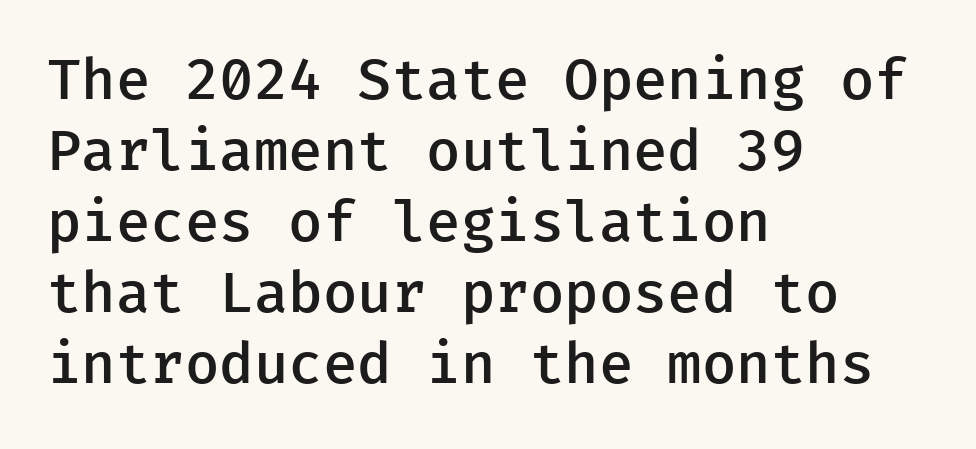
Q: Is the text bold? A: Semi-bold.
Q: Is the text italic (slanted)? A: No, it is upright.
Q: Is the typeface a serif or a sans-serif typeface? A: Sans-serif.
Q: Is the text underlined? A: No.
Q: How is the paragraph aligned? A: Left-aligned.
Q: Is the spacing between letters normal or unusually wide? A: Normal.
Q: Is the spacing between lines tight, normal or loose? A: Normal.
Q: Width (condensed, normal, or wide)? A: Normal.
Q: Stroke contrast? A: Low.
Q: x-height? A: Medium.
